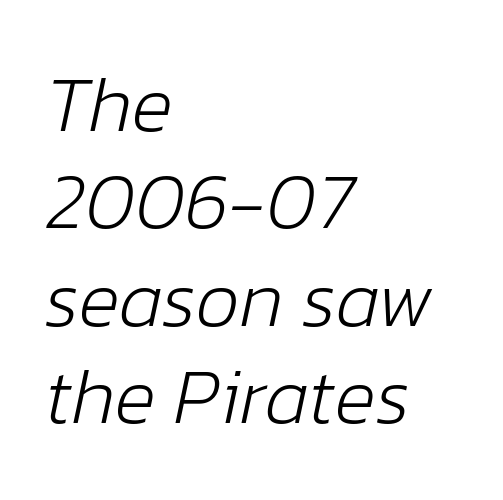
Q: Is the text bold? A: No.
Q: Is the text italic (slanted)? A: Yes, it leans right by about 12 degrees.
Q: Is the text underlined? A: No.
Q: How is the paragraph aligned? A: Left-aligned.
Q: Is the spacing between letters normal or unusually wide? A: Normal.
Q: Is the spacing between lines tight, normal or loose? A: Normal.
Q: Width (condensed, normal, or wide)? A: Normal.
Q: Stroke contrast? A: Low.
Q: x-height? A: Medium.
Q: Monospaced? A: No.
